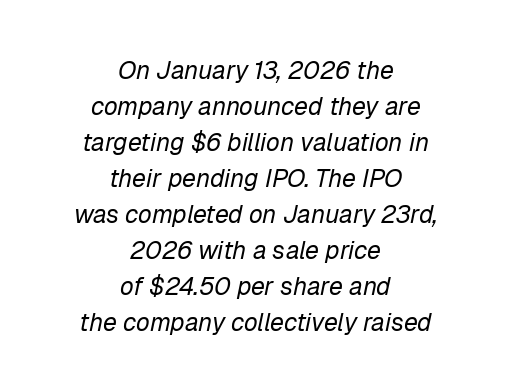
The image shows 25 px text type, italic (leaning right); set centered, normal line spacing (1.44x), normal letter spacing, not underlined.
